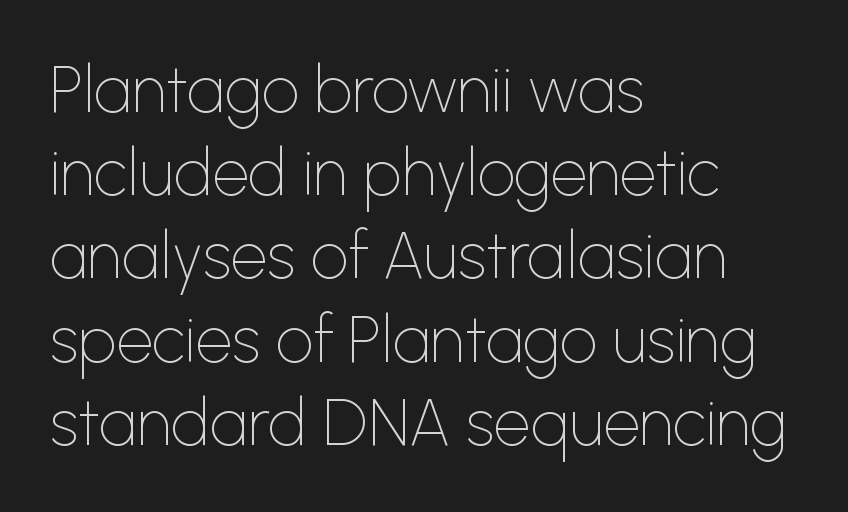
{"serif": "no", "italic": "no", "bold": "no", "weight": "thin", "width": "normal", "stroke_contrast": "low", "x_height": "medium", "monospaced": "no", "underline": "no", "align": "left", "line_spacing": "normal", "line_spacing_ratio": 1.28, "letter_spacing": "normal", "letter_spacing_em": 0.0, "glyph_px": 65}
